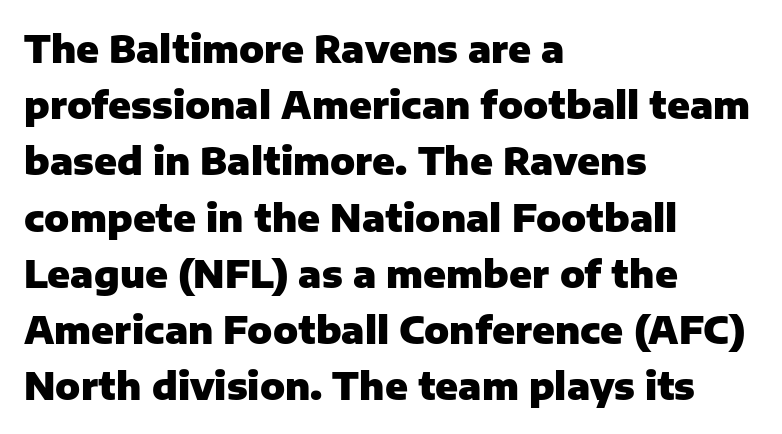
The image shows 37 px heavy sans-serif type, upright; set left-aligned, normal line spacing (1.52x), normal letter spacing, not underlined; low stroke contrast and a medium x-height.
